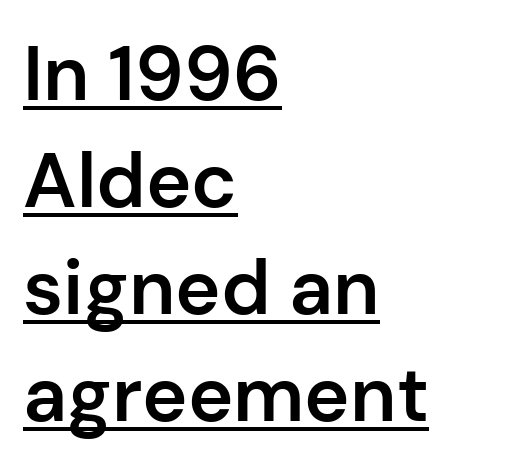
{"serif": "no", "italic": "no", "bold": "semi", "weight": "semibold", "width": "normal", "stroke_contrast": "low", "x_height": "medium", "monospaced": "no", "underline": "yes", "align": "left", "line_spacing": "normal", "line_spacing_ratio": 1.39, "letter_spacing": "normal", "letter_spacing_em": 0.0, "glyph_px": 77}
